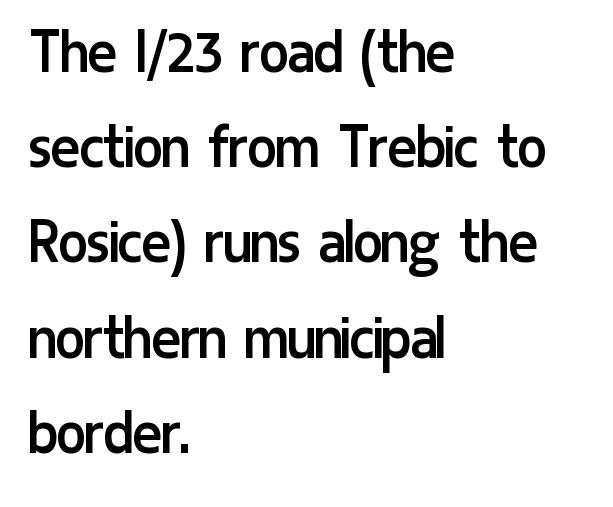
Horizontally, the lines are justified to the leading edge only. The typesetting does not lean heavy: it is not bold. The face used here is proportionally spaced, like ordinary book or web type. The text was rendered using a sans face with plain stroke endings.
